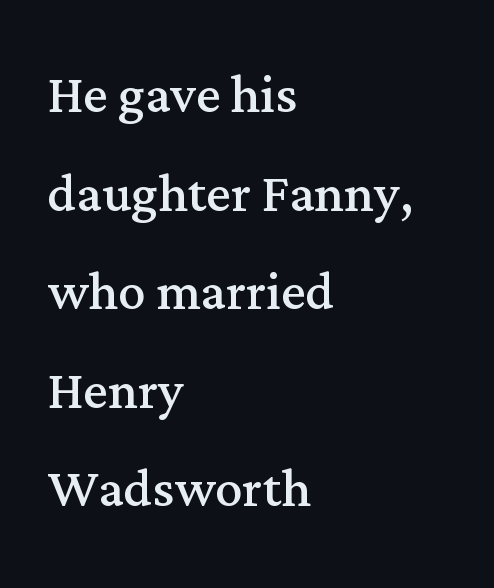
{"serif": "yes", "italic": "no", "bold": "no", "weight": "regular", "width": "normal", "stroke_contrast": "medium", "x_height": "medium", "monospaced": "no", "underline": "no", "align": "left", "line_spacing": "normal", "line_spacing_ratio": 1.45, "letter_spacing": "normal", "letter_spacing_em": 0.0, "glyph_px": 68}
